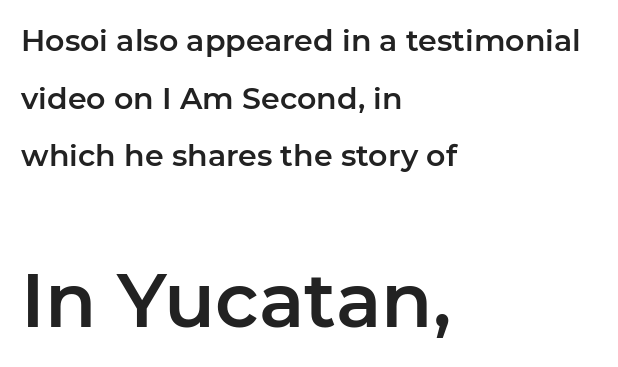
The image shows 75 px sans-serif type, upright; set left-aligned, loose line spacing (1.92x), normal letter spacing, not underlined; the second (bottom) block is 2.5x larger; low stroke contrast and a medium x-height.
